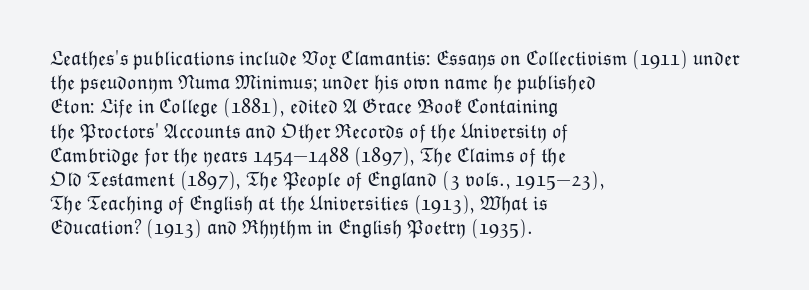
Tall strokes in this sample are plumb rather than angled. Decoration check: the copy has no underline. Words appear dense and cohesive because spacing is normal. The typesetter chose a ragged-right arrangement here.
